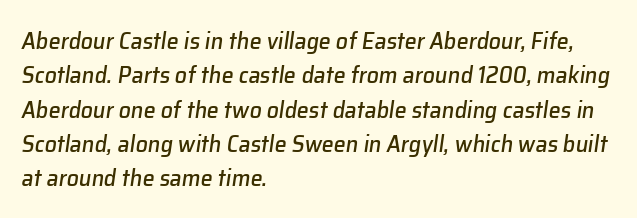
The image shows 24 px text type, italic (leaning right); set left-aligned, normal line spacing (1.43x), normal letter spacing, not underlined.
